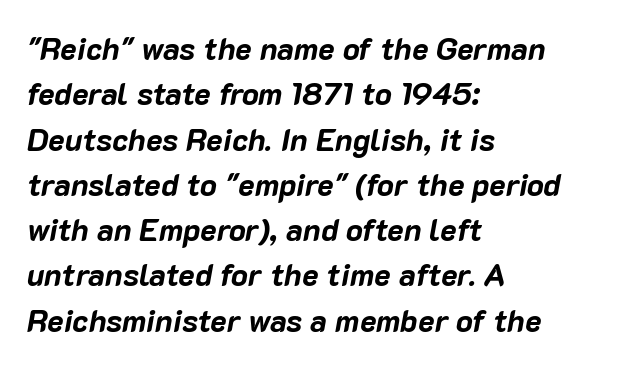
Note the varied advance widths — an 'i' is clearly narrower than an 'm'. As a designer I'd log this as weight 700, bold. Each word holds together tightly as a unit, with standard inter-letter gaps. The lettering tilts uniformly, giving the passage an italic look.
